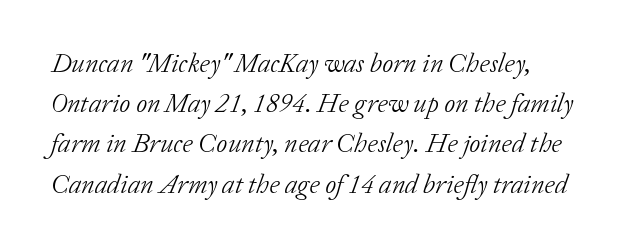
Q: Is the text bold? A: No.
Q: Is the text italic (slanted)? A: Yes, it leans right by about 20 degrees.
Q: Is the text underlined? A: No.
Q: Is the spacing between letters normal or unusually wide? A: Normal.
Q: Is the spacing between lines tight, normal or loose? A: Normal.
